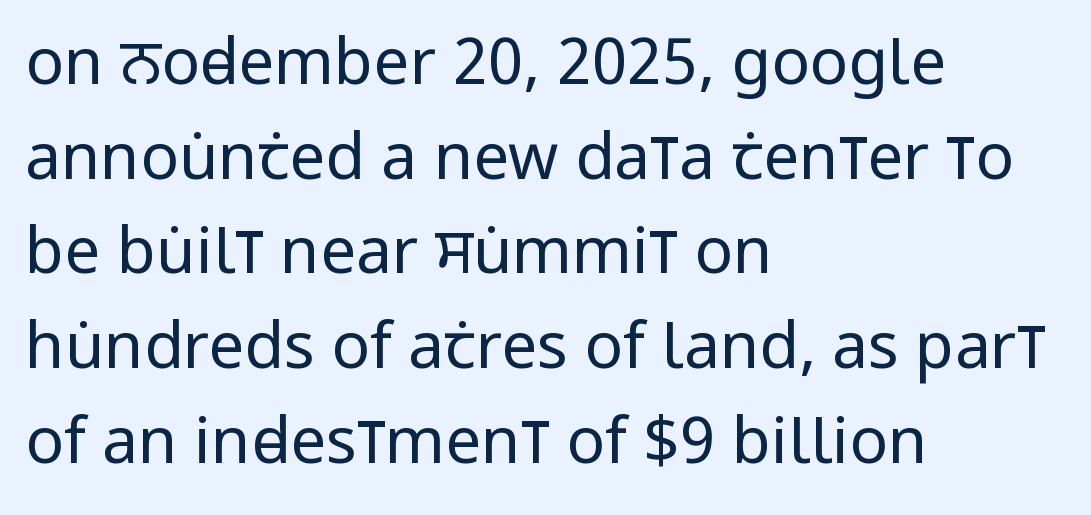
{"serif": "no", "italic": "no", "bold": "no", "weight": "regular", "width": "condensed", "stroke_contrast": "low", "x_height": "large", "monospaced": "no", "underline": "no", "align": "left", "line_spacing": "normal", "line_spacing_ratio": 1.48, "letter_spacing": "normal", "letter_spacing_em": 0.0, "glyph_px": 64}
